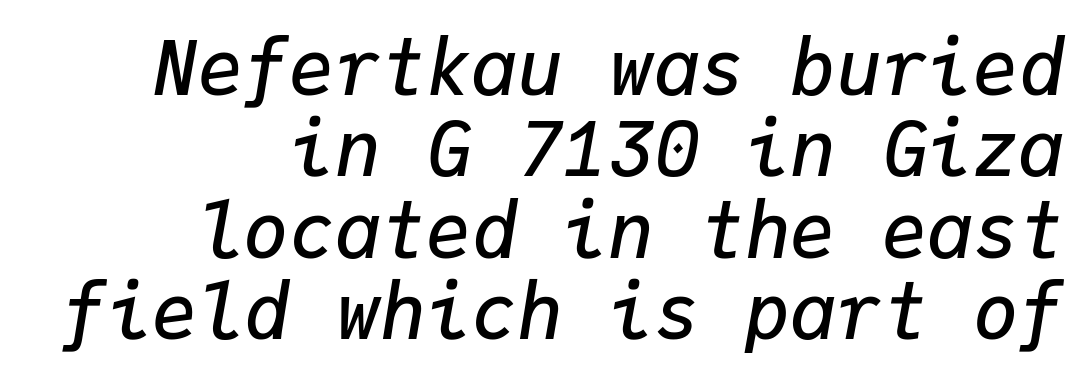
Q: Is the text bold? A: Semi-bold.
Q: Is the text italic (slanted)? A: Yes, it leans right by about 9 degrees.
Q: Is the text underlined? A: No.
Q: How is the paragraph aligned? A: Right-aligned.
Q: Is the spacing between letters normal or unusually wide? A: Normal.
Q: Is the spacing between lines tight, normal or loose? A: Tight.
Q: Width (condensed, normal, or wide)? A: Normal.
Q: Stroke contrast? A: Low.
Q: x-height? A: Medium.
Q: Monospaced? A: Yes.
